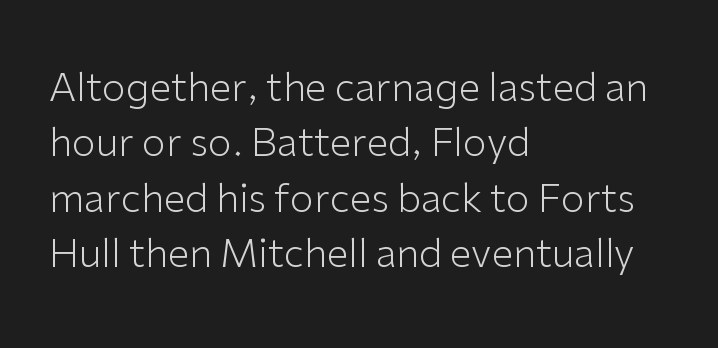
The image shows 39 px light sans-serif type, upright; set left-aligned, normal line spacing (1.42x), normal letter spacing, not underlined; low stroke contrast and a medium x-height.
